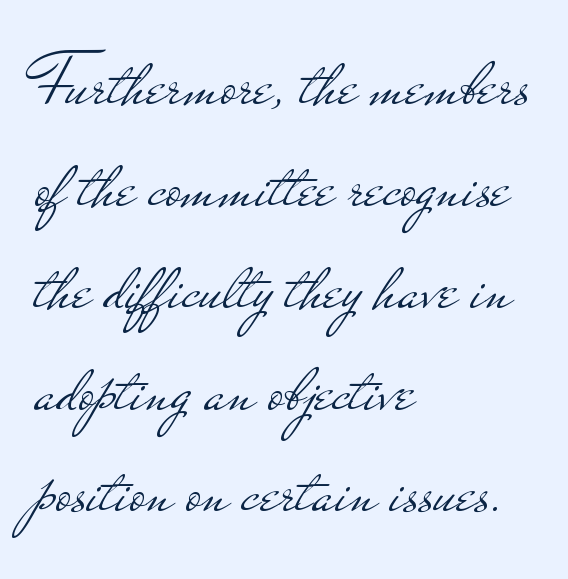
If you drew a ruler down the left edge, every line would touch it. Beneath every word, the page is bare. Letters have the restrained weight of plain body copy at most. Whoever set this chose a conventional vertical rhythm.
